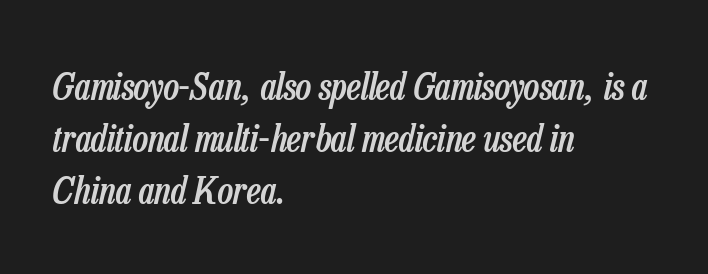
{"italic": "yes", "lean": "right", "slant_degrees": 13, "bold": "semi", "weight": "semibold", "width": "condensed", "stroke_contrast": "low", "x_height": "medium", "monospaced": "no", "underline": "no", "align": "left", "line_spacing": "normal", "line_spacing_ratio": 1.41, "letter_spacing": "normal", "letter_spacing_em": 0.0, "glyph_px": 37}
